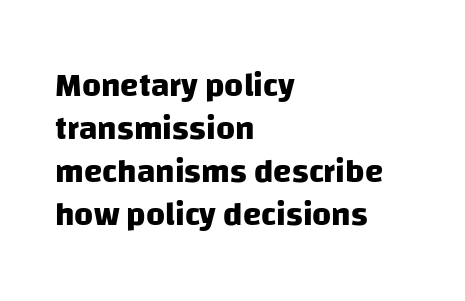
The image shows 33 px heavy sans-serif type; set left-aligned, normal line spacing (1.3x), normal letter spacing, not underlined; low stroke contrast and a large x-height.
